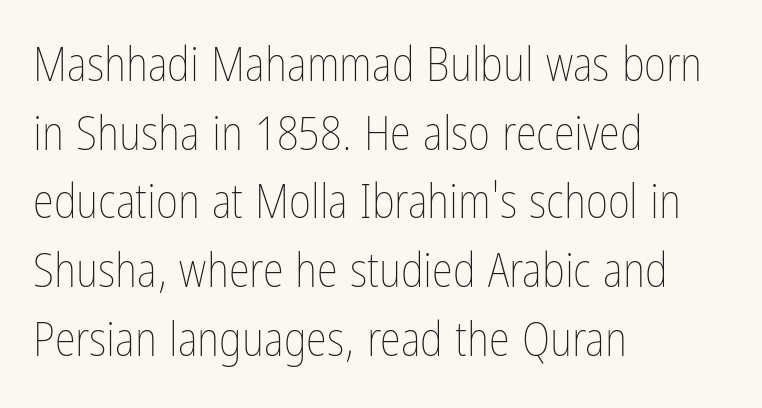
{"italic": "no", "bold": "no", "weight": "thin", "width": "condensed", "stroke_contrast": "low", "x_height": "medium", "monospaced": "no", "underline": "no", "align": "left", "line_spacing": "normal", "line_spacing_ratio": 1.43, "letter_spacing": "normal", "letter_spacing_em": 0.0, "glyph_px": 48}
